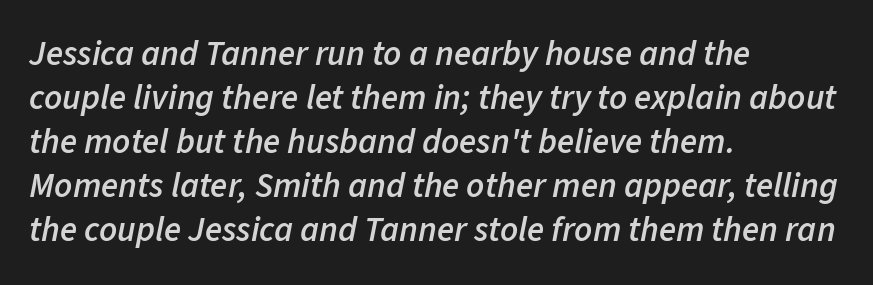
Character widths vary here, with narrow letters taking less room than wide ones. The letters are slanted; this is an italic face. Typesetter's note: demi weight, one step under bold. Just letters on the line, the space beneath them empty. These lines sit exactly where default settings would place them. Inter-character spacing is left at the font's built-in metrics.
